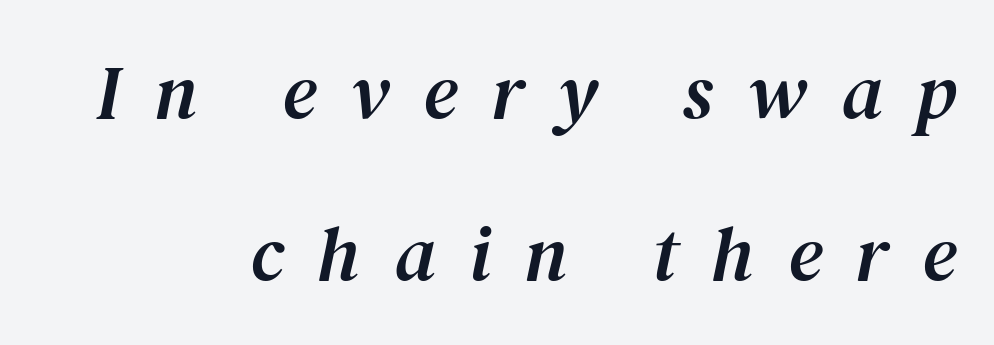
The letters are spread apart with noticeably loose tracking. Students, observe: this is what heavily led, spacious text looks like. Serifs: yes, visible at the terminals of the letterforms. The lettering tilts uniformly, giving the passage an italic look. Letters rest on an invisible, unmarked baseline.
